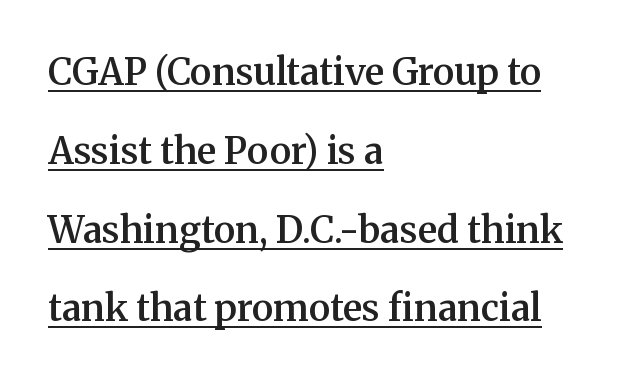
{"serif": "yes", "italic": "no", "bold": "semi", "weight": "semibold", "width": "normal", "stroke_contrast": "medium", "x_height": "medium", "monospaced": "no", "underline": "yes", "align": "left", "line_spacing": "loose", "line_spacing_ratio": 2.13, "letter_spacing": "normal", "letter_spacing_em": 0.0, "glyph_px": 37}
